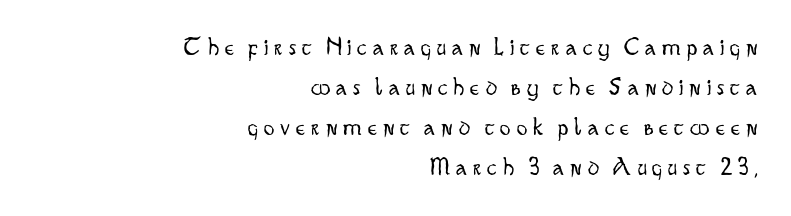
The image shows 26 px text type, upright; set right-aligned, normal line spacing (1.54x), unusually wide letter spacing (+0.24 em), not underlined.
